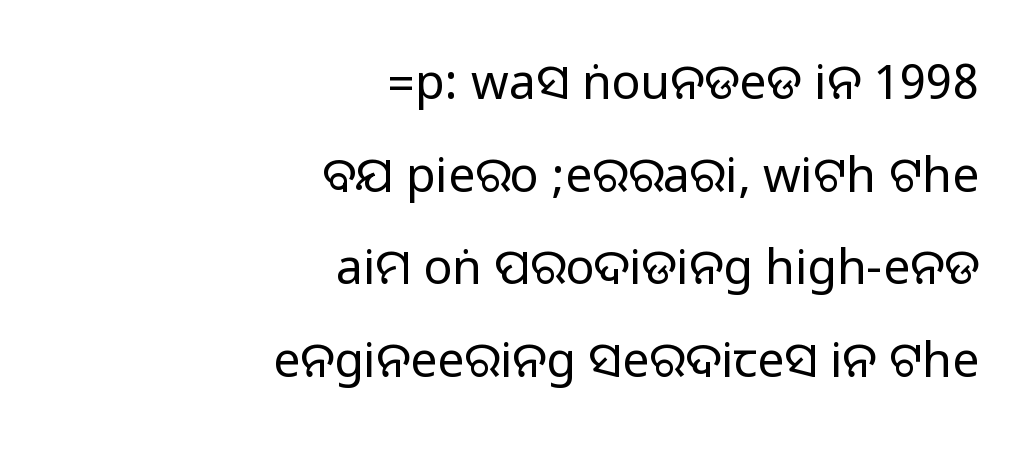
{"serif": "no", "italic": "no", "width": "normal", "stroke_contrast": "medium", "monospaced": "no", "underline": "no", "align": "right", "line_spacing": "loose", "line_spacing_ratio": 1.93, "letter_spacing": "normal", "letter_spacing_em": 0.0, "glyph_px": 48}
